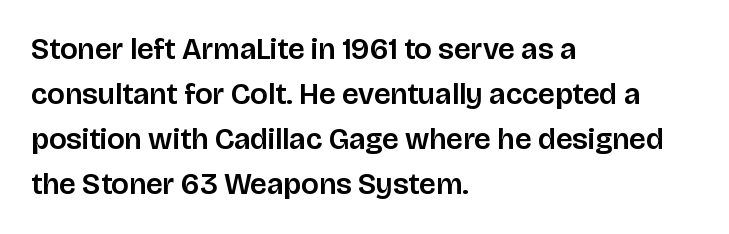
Q: Is the text italic (slanted)? A: No, it is upright.
Q: Is the typeface a serif or a sans-serif typeface? A: Sans-serif.
Q: Is the text underlined? A: No.
Q: How is the paragraph aligned? A: Left-aligned.
Q: Is the spacing between letters normal or unusually wide? A: Normal.
Q: Is the spacing between lines tight, normal or loose? A: Normal.
Q: Width (condensed, normal, or wide)? A: Normal.
Q: Stroke contrast? A: Low.
Q: x-height? A: Large.
Q: Monospaced? A: No.
